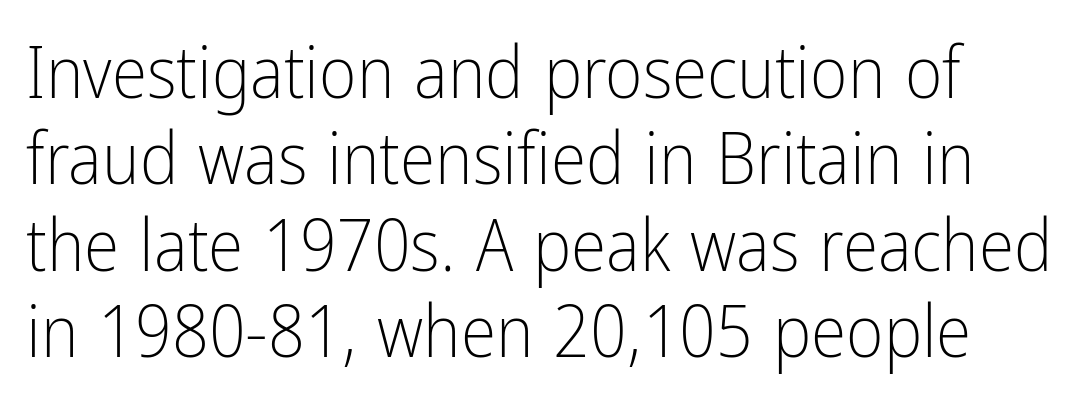
{"serif": "no", "italic": "no", "bold": "no", "weight": "light", "width": "condensed", "stroke_contrast": "low", "x_height": "medium", "monospaced": "no", "underline": "no", "line_spacing_ratio": 1.2, "letter_spacing": "normal", "letter_spacing_em": 0.0, "glyph_px": 72}
